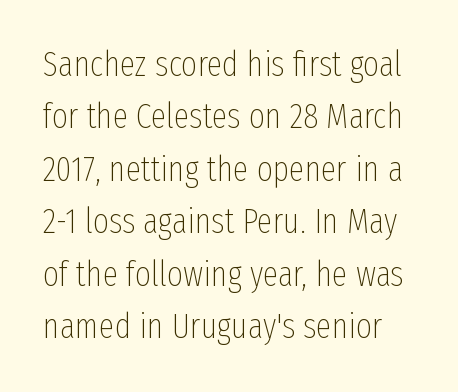
Q: Is the text bold? A: No.
Q: Is the text italic (slanted)? A: No, it is upright.
Q: Is the typeface a serif or a sans-serif typeface? A: Sans-serif.
Q: Is the text underlined? A: No.
Q: Is the spacing between letters normal or unusually wide? A: Normal.
Q: Is the spacing between lines tight, normal or loose? A: Normal.
Q: Width (condensed, normal, or wide)? A: Condensed.
Q: Stroke contrast? A: Low.
Q: x-height? A: Medium.
Q: Monospaced? A: No.
